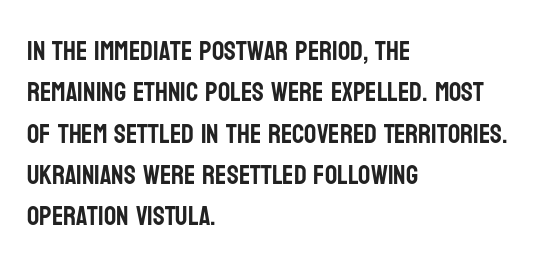
{"italic": "no", "underline": "no", "align": "left", "line_spacing": "normal", "line_spacing_ratio": 1.53, "letter_spacing": "normal", "letter_spacing_em": 0.0, "glyph_px": 27}
